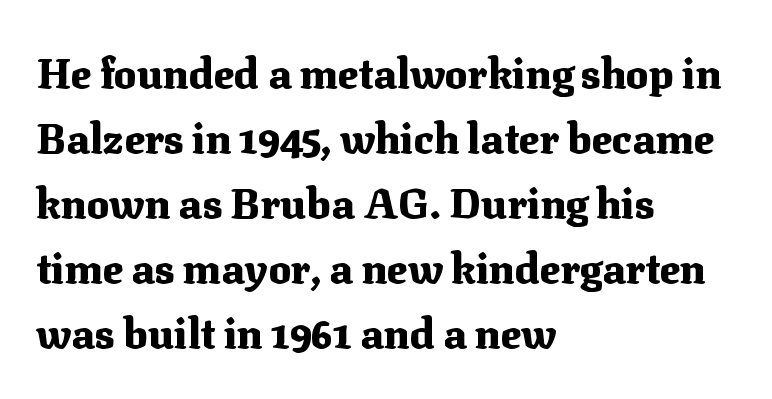
The image shows 42 px heavy serif type, upright; set left-aligned, normal line spacing (1.55x), normal letter spacing, not underlined; medium stroke contrast and a medium x-height.
